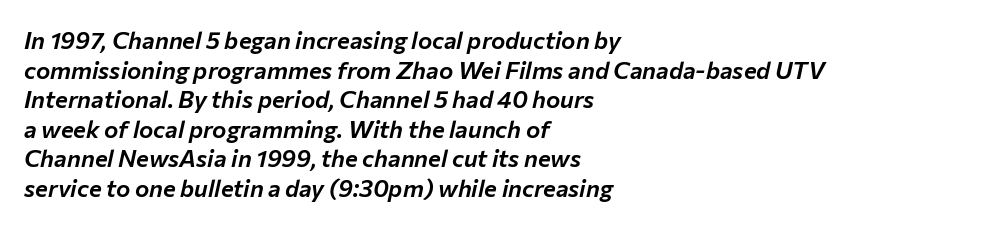
{"italic": "yes", "lean": "right", "slant_degrees": 12, "underline": "no", "align": "left", "line_spacing_ratio": 1.23, "letter_spacing": "normal", "letter_spacing_em": 0.0, "glyph_px": 24}
